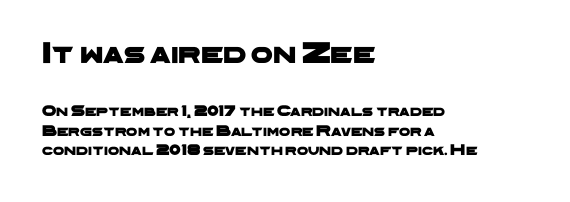
Q: Is the typeface a serif or a sans-serif typeface? A: Sans-serif.
Q: Is the text underlined? A: No.
Q: How is the paragraph aligned? A: Left-aligned.
Q: Is the spacing between letters normal or unusually wide? A: Normal.
Q: Which block of text is set in a larger size, the first (top) or the second (bottom)? A: The first (top) one.
Q: Width (condensed, normal, or wide)? A: Wide.
Q: Stroke contrast? A: Low.
Q: x-height? A: Medium.
Q: Monospaced? A: No.
